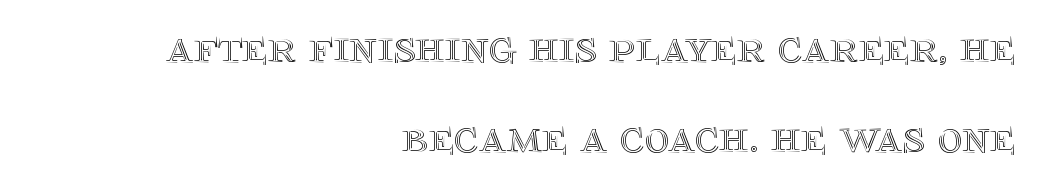
Descenders are the only things crossing below the line. Looks like regular typesetting: each glyph gets only the width it needs. The gaps between neighbouring characters are ordinary and unremarkable. Style check: upright. The paragraph shown leans on its right margin.
